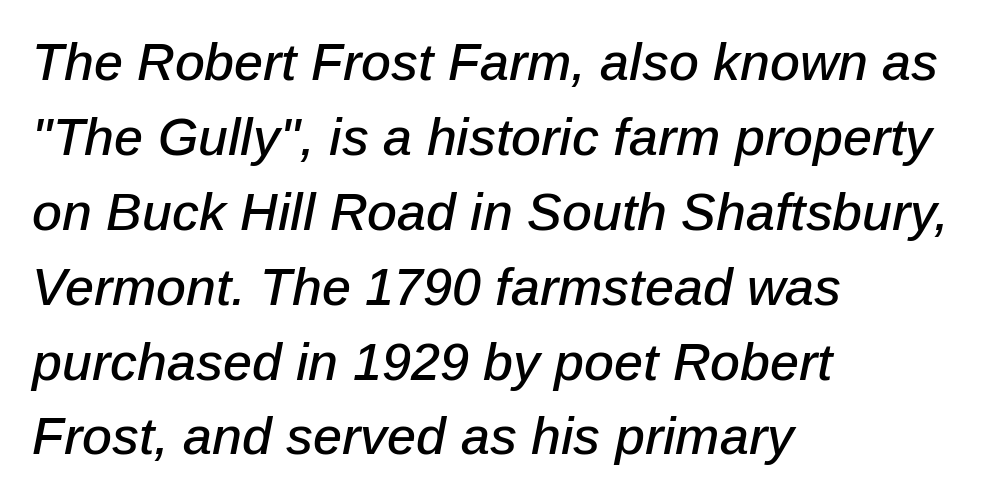
The image shows 52 px text type, italic (leaning right); set left-aligned, normal line spacing (1.44x), normal letter spacing, not underlined; low stroke contrast and a medium x-height.
